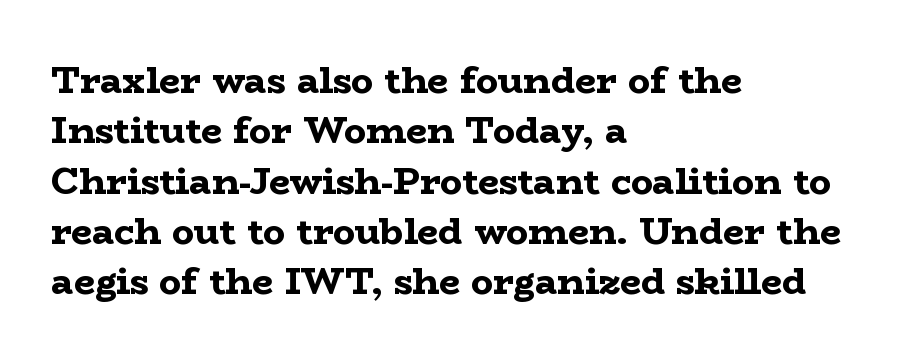
Stroke terminals: seriffed. The words here are not underlined. Look at the tracking — it's just the regular setting, nothing added. Bold? Absolutely — the strokes are thick and heavy. Casual observation: everything's shoved over to the left. Think of a printed novel: that variable character pitch is what you see here.
